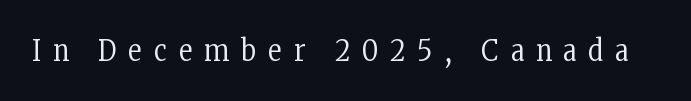
The image shows 29 px regular-weight, condensed serif type, upright; set unusually wide letter spacing (+0.42 em), not underlined; low stroke contrast and a medium x-height.
